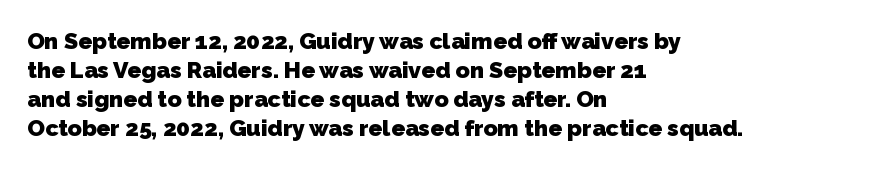
{"bold": "yes", "underline": "no", "align": "left", "line_spacing": "normal", "line_spacing_ratio": 1.26, "letter_spacing": "normal", "letter_spacing_em": 0.0, "glyph_px": 23}
